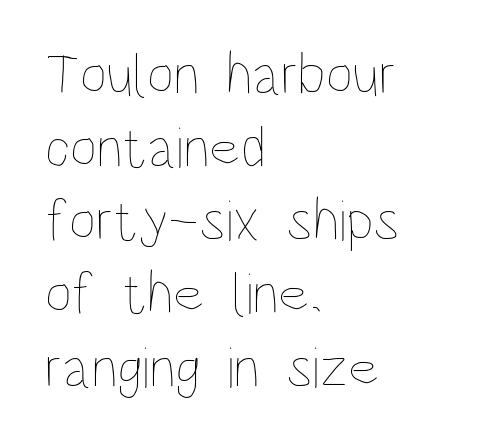
Q: Is the text bold? A: No.
Q: Is the text italic (slanted)? A: No, it is upright.
Q: Is the text underlined? A: No.
Q: How is the paragraph aligned? A: Left-aligned.
Q: Is the spacing between letters normal or unusually wide? A: Normal.
Q: Width (condensed, normal, or wide)? A: Condensed.
Q: Stroke contrast? A: Low.
Q: x-height? A: Large.
Q: Monospaced? A: No.
